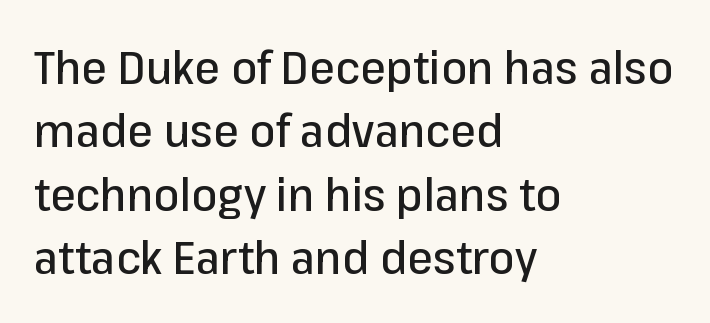
The image shows 46 px sans-serif type, upright; set left-aligned, normal line spacing (1.38x), normal letter spacing, not underlined; low stroke contrast and a medium x-height.
